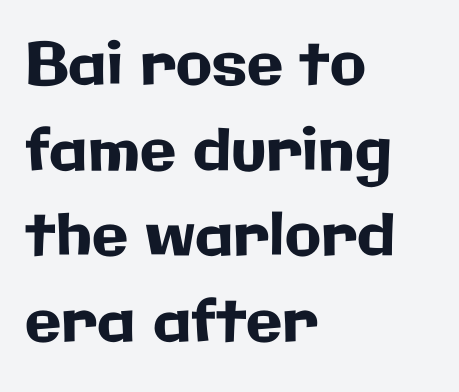
The rendering uses natural spacing where letterforms have individual widths. Does the type have serifs? No, each stem ends abruptly. The space between consecutive lines is moderate. The space beneath each line is pristine and unruled. The line texture is even and compact thanks to regular tracking.
